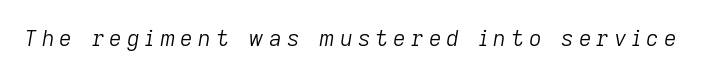
The image shows 22 px text type, italic (leaning right); set unusually wide letter spacing (+0.23 em), not underlined.
